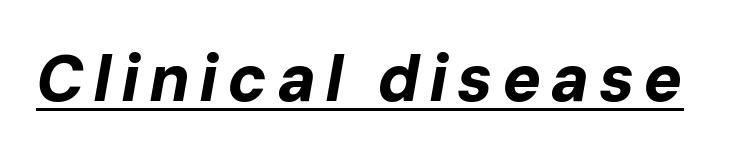
Q: Is the text bold? A: Yes.
Q: Is the text italic (slanted)? A: Yes, it leans right by about 10 degrees.
Q: Is the text underlined? A: Yes.
Q: Width (condensed, normal, or wide)? A: Normal.
Q: Stroke contrast? A: Low.
Q: x-height? A: Medium.
Q: Monospaced? A: No.
